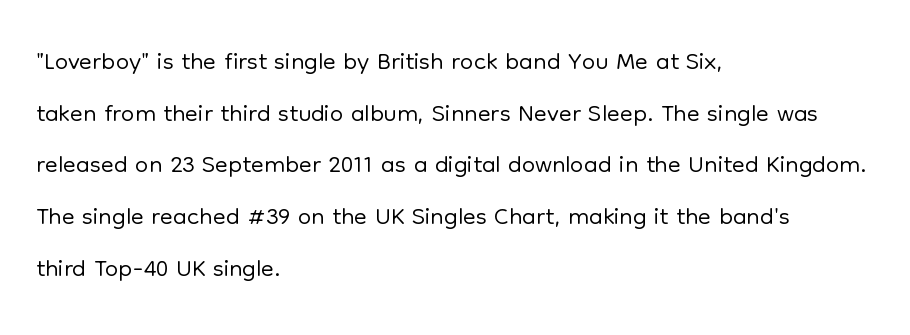
Q: Is the text bold? A: No.
Q: Is the text italic (slanted)? A: No, it is upright.
Q: Is the typeface a serif or a sans-serif typeface? A: Sans-serif.
Q: Is the text underlined? A: No.
Q: How is the paragraph aligned? A: Left-aligned.
Q: Is the spacing between letters normal or unusually wide? A: Normal.
Q: Is the spacing between lines tight, normal or loose? A: Normal.
Q: Width (condensed, normal, or wide)? A: Normal.
Q: Stroke contrast? A: Low.
Q: x-height? A: Medium.
Q: Monospaced? A: No.
